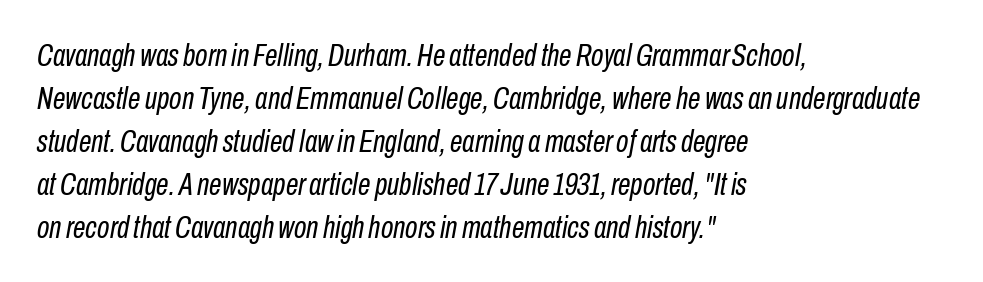
The image shows 32 px regular-weight, condensed type, italic (leaning right); set left-aligned, normal line spacing (1.34x), normal letter spacing, not underlined; low stroke contrast and a medium x-height.
